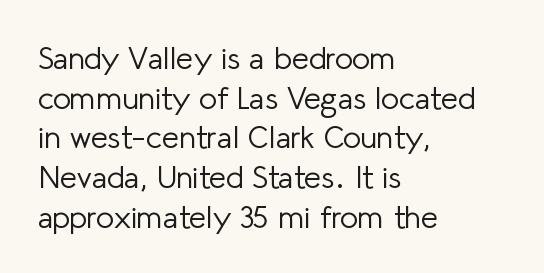
Q: Is the text bold? A: No.
Q: Is the text italic (slanted)? A: No, it is upright.
Q: Is the typeface a serif or a sans-serif typeface? A: Sans-serif.
Q: Is the text underlined? A: No.
Q: How is the paragraph aligned? A: Left-aligned.
Q: Is the spacing between letters normal or unusually wide? A: Normal.
Q: Is the spacing between lines tight, normal or loose? A: Normal.
Q: Width (condensed, normal, or wide)? A: Normal.
Q: Stroke contrast? A: Low.
Q: x-height? A: Medium.
Q: Monospaced? A: No.
